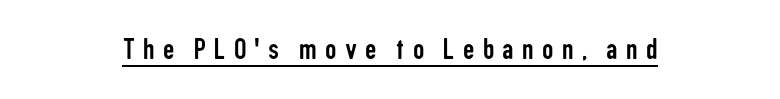
Q: Is the text bold? A: No.
Q: Is the text italic (slanted)? A: No, it is upright.
Q: Is the typeface a serif or a sans-serif typeface? A: Sans-serif.
Q: Is the text underlined? A: Yes.
Q: How is the paragraph aligned? A: Centered.
Q: Is the spacing between letters normal or unusually wide? A: Unusually wide.
Q: Width (condensed, normal, or wide)? A: Condensed.
Q: Stroke contrast? A: Low.
Q: x-height? A: Medium.
Q: Monospaced? A: No.
